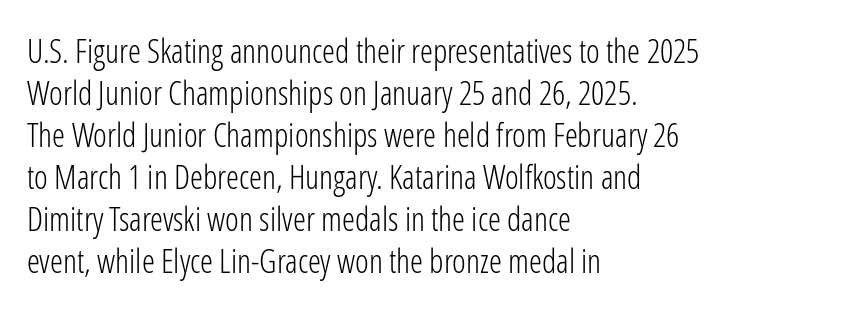
Q: Is the text bold? A: No.
Q: Is the text italic (slanted)? A: No, it is upright.
Q: Is the typeface a serif or a sans-serif typeface? A: Sans-serif.
Q: Is the text underlined? A: No.
Q: How is the paragraph aligned? A: Left-aligned.
Q: Is the spacing between letters normal or unusually wide? A: Normal.
Q: Is the spacing between lines tight, normal or loose? A: Normal.
Q: Width (condensed, normal, or wide)? A: Condensed.
Q: Stroke contrast? A: Low.
Q: x-height? A: Medium.
Q: Monospaced? A: No.
